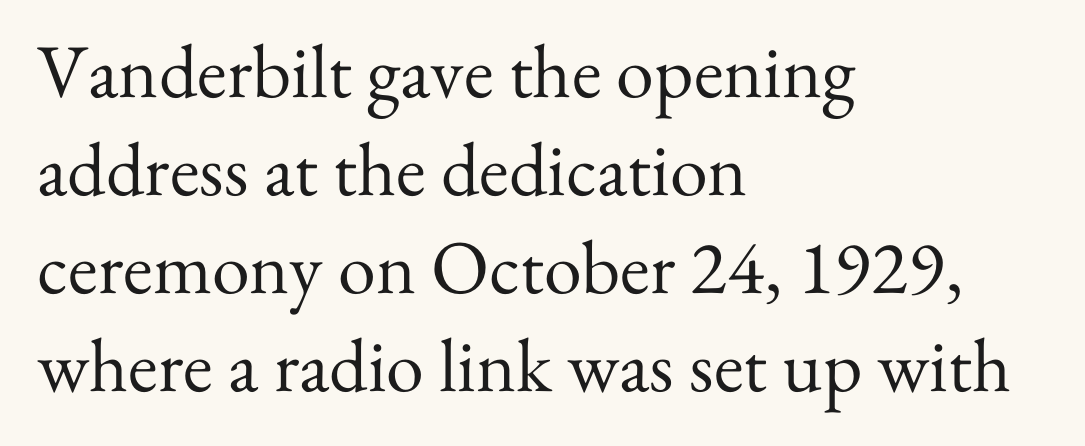
Q: Is the text bold? A: No.
Q: Is the text italic (slanted)? A: No, it is upright.
Q: Is the typeface a serif or a sans-serif typeface? A: Serif.
Q: Is the text underlined? A: No.
Q: How is the paragraph aligned? A: Left-aligned.
Q: Is the spacing between letters normal or unusually wide? A: Normal.
Q: Is the spacing between lines tight, normal or loose? A: Normal.
Q: Width (condensed, normal, or wide)? A: Normal.
Q: Stroke contrast? A: Medium.
Q: x-height? A: Small.
Q: Monospaced? A: No.
